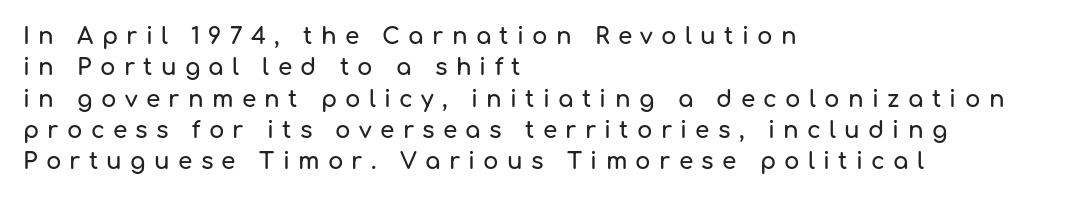
{"italic": "no", "underline": "no", "align": "left", "line_spacing": "normal", "line_spacing_ratio": 1.36, "letter_spacing": "wide", "letter_spacing_em": 0.36, "glyph_px": 23}
